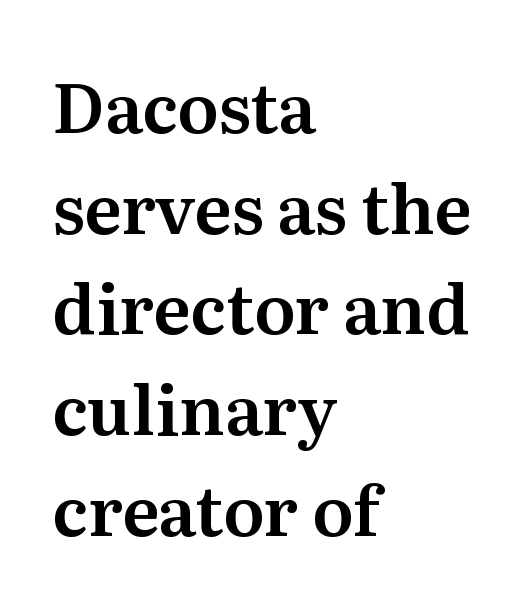
Q: Is the text italic (slanted)? A: No, it is upright.
Q: Is the typeface a serif or a sans-serif typeface? A: Serif.
Q: Is the text underlined? A: No.
Q: How is the paragraph aligned? A: Left-aligned.
Q: Is the spacing between letters normal or unusually wide? A: Normal.
Q: Is the spacing between lines tight, normal or loose? A: Normal.
Q: Width (condensed, normal, or wide)? A: Normal.
Q: Stroke contrast? A: Medium.
Q: x-height? A: Medium.
Q: Monospaced? A: No.
